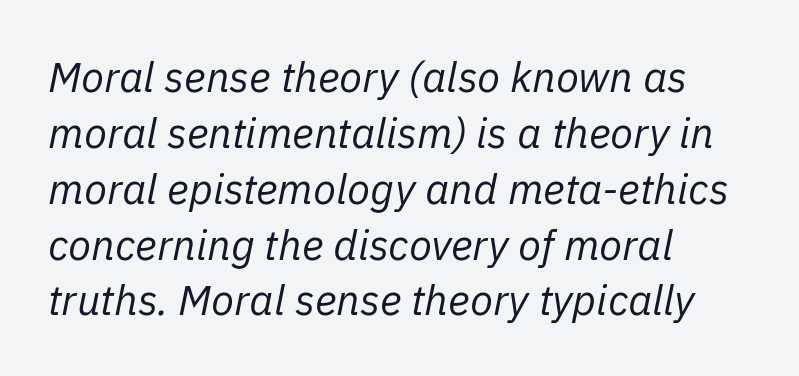
The image shows 42 px regular-weight type, italic (leaning right); set left-aligned, normal line spacing (1.33x), normal letter spacing, not underlined; low stroke contrast and a medium x-height.
